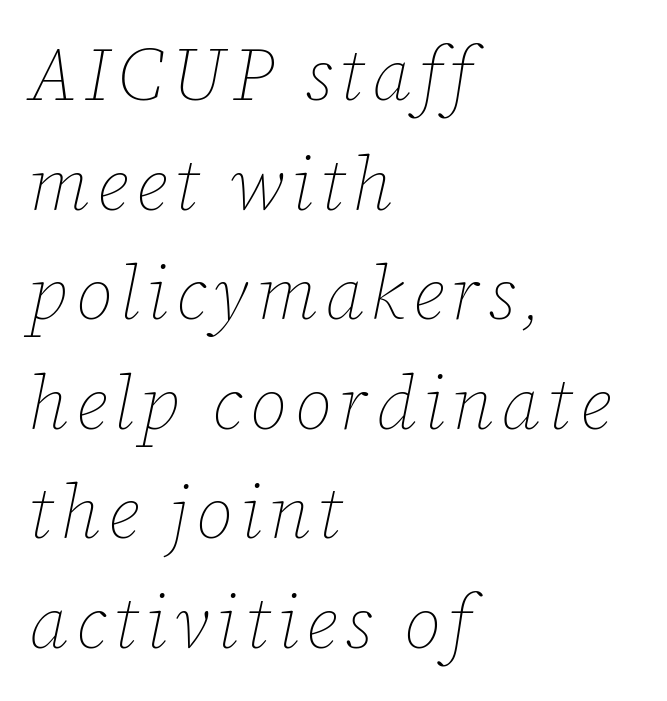
Stems here are at most as thick as an everyday book face. Does the lettering tilt? It does — this is italic. These lines are rendered in a variable-pitch font. Leftover space on each line is placed entirely after the last word. Students, observe: this is what conventionally led text looks like. Anything drawn beneath the words? Only blank space.
